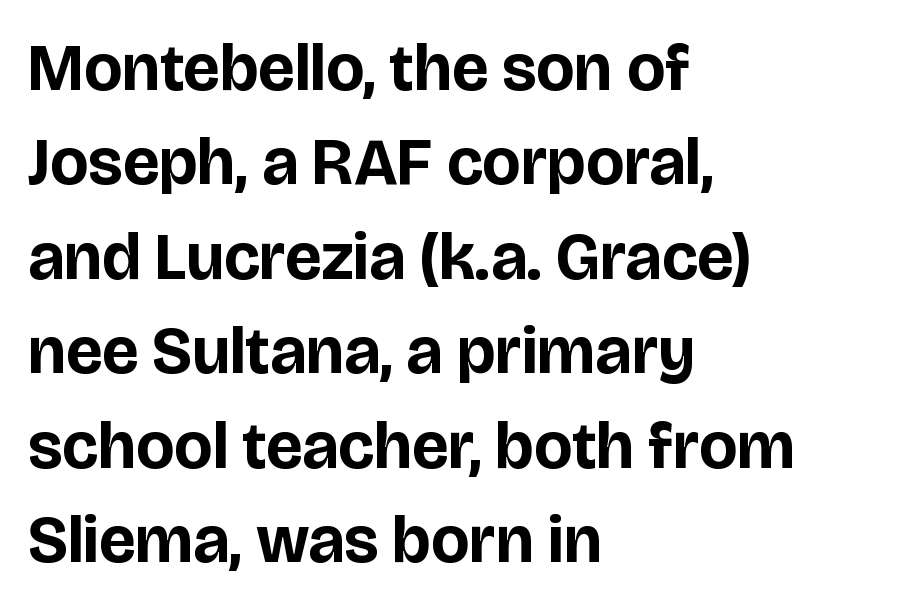
Quick note: not italic, upright. One-word summary of the alignment: left. Typographically, this falls in the sans-serif category. Letters rest on an invisible, unmarked baseline.
